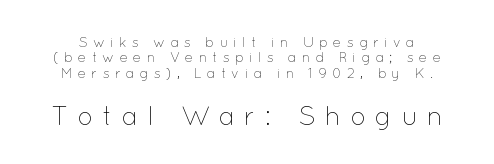
The image shows 26 px text type, upright; set tight line spacing (1.1x), unusually wide letter spacing (+0.36 em), not underlined; the second (bottom) block is 1.86x larger.
